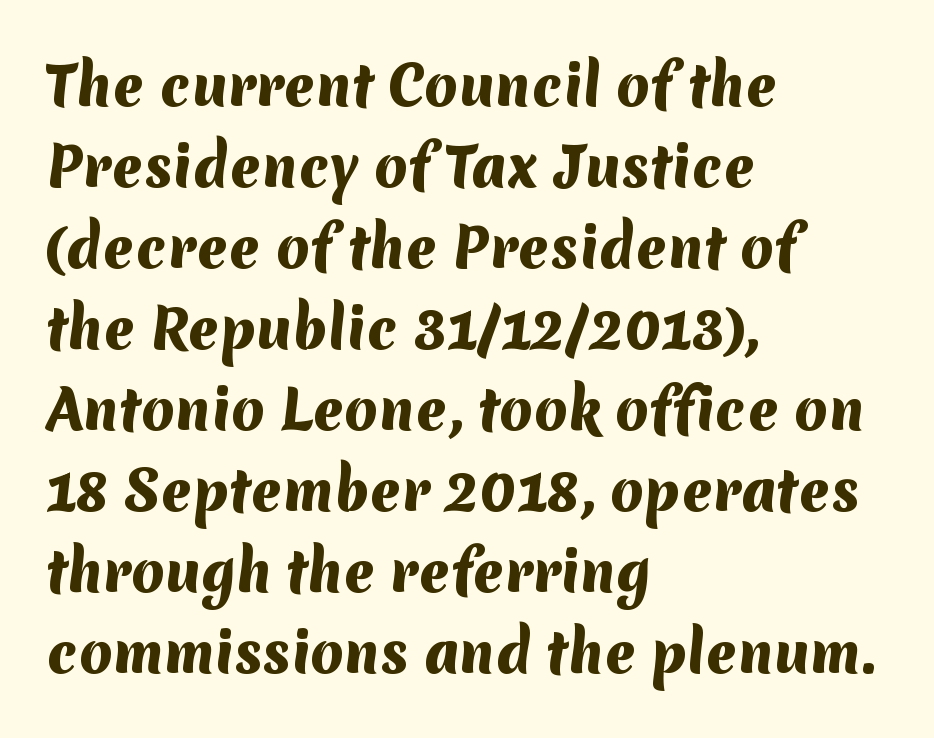
Compared with a centered layout, this one pins lines to the left instead. Varying glyph widths throughout — classic text-font behaviour. Check under the words: just untouched page. Short note: letters normally spaced.
